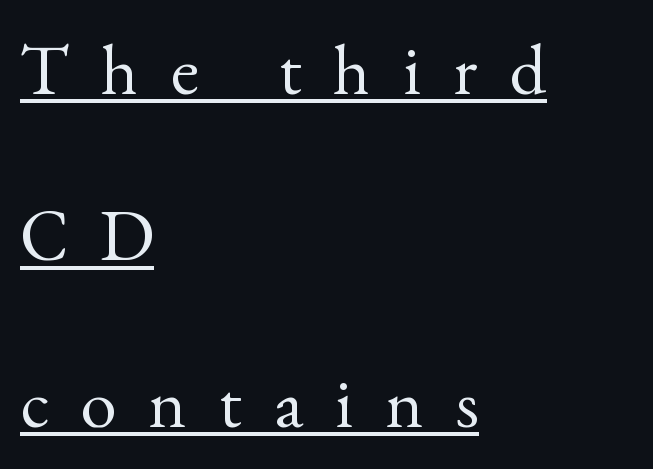
{"serif": "yes", "italic": "no", "bold": "no", "weight": "regular", "width": "normal", "x_height": "small", "monospaced": "no", "underline": "yes", "align": "left", "line_spacing": "loose", "line_spacing_ratio": 2.28, "letter_spacing": "wide", "letter_spacing_em": 0.44, "glyph_px": 73}
